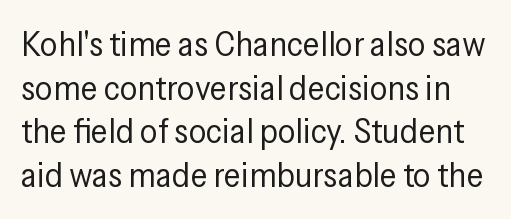
{"serif": "no", "italic": "no", "bold": "no", "weight": "regular", "width": "condensed", "stroke_contrast": "low", "x_height": "medium", "monospaced": "no", "underline": "no", "line_spacing": "normal", "line_spacing_ratio": 1.25, "letter_spacing": "normal", "letter_spacing_em": 0.0, "glyph_px": 35}
